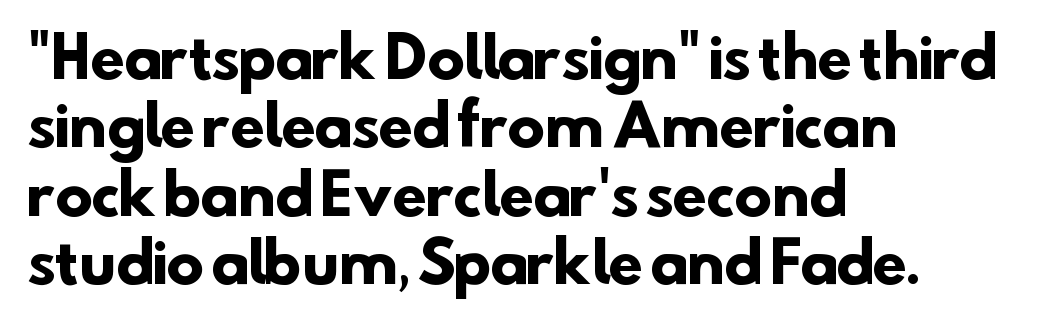
{"serif": "no", "bold": "yes", "weight": "heavy", "width": "normal", "stroke_contrast": "low", "x_height": "small", "monospaced": "no", "underline": "no", "align": "left", "line_spacing_ratio": 1.22, "letter_spacing": "normal", "letter_spacing_em": 0.0, "glyph_px": 56}
